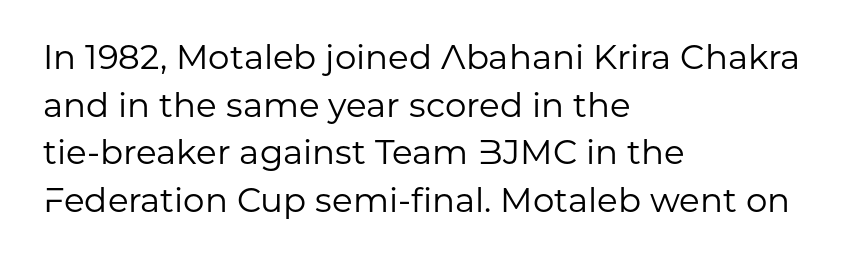
Q: Is the text bold? A: No.
Q: Is the text italic (slanted)? A: No, it is upright.
Q: Is the typeface a serif or a sans-serif typeface? A: Sans-serif.
Q: Is the text underlined? A: No.
Q: How is the paragraph aligned? A: Left-aligned.
Q: Is the spacing between letters normal or unusually wide? A: Normal.
Q: Is the spacing between lines tight, normal or loose? A: Normal.
Q: Width (condensed, normal, or wide)? A: Normal.
Q: Stroke contrast? A: Low.
Q: x-height? A: Medium.
Q: Monospaced? A: No.
